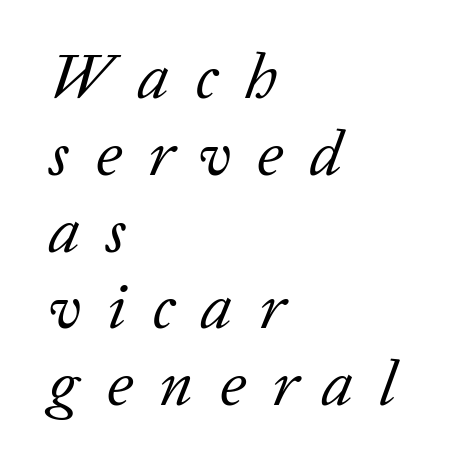
{"serif": "yes", "italic": "yes", "lean": "right", "slant_degrees": 20, "bold": "no", "weight": "regular", "width": "normal", "stroke_contrast": "low", "x_height": "medium", "monospaced": "no", "underline": "no", "align": "left", "line_spacing_ratio": 1.2, "letter_spacing": "wide", "letter_spacing_em": 0.41, "glyph_px": 64}
